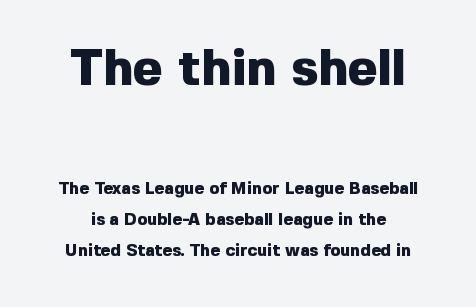
The image shows 51 px heavy sans-serif type, upright; set line spacing 1.84x, normal letter spacing, not underlined; the first (top) block is 3.0x larger; a medium x-height.
